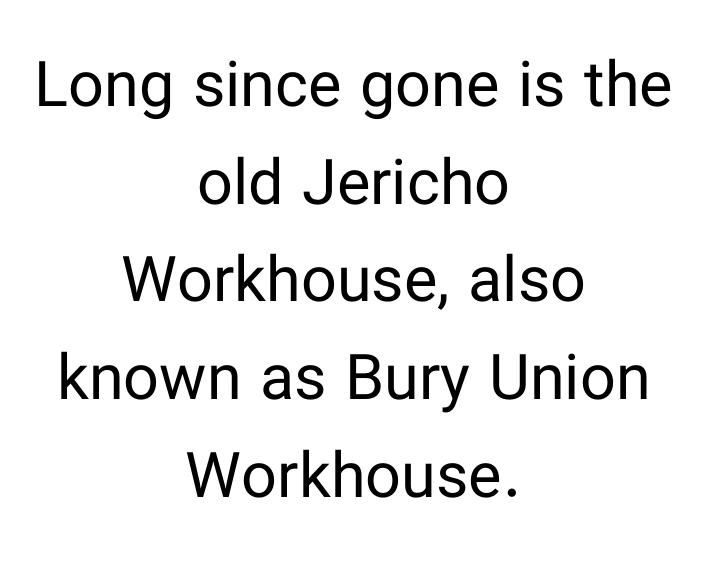
Heft: none added — not bold. Does the copy run flush right? No — it is centered line by line. The letters stand straight up with perfectly vertical stems. Observe the absence of serifs on each vertical stroke in this sample. Think of a printed novel: that variable character pitch is what you see here. The space between consecutive lines is moderate.
